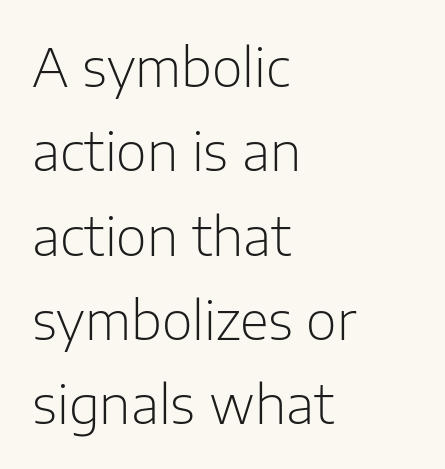
{"serif": "no", "italic": "no", "bold": "no", "weight": "light", "width": "normal", "stroke_contrast": "low", "x_height": "medium", "monospaced": "no", "underline": "no", "align": "left", "line_spacing": "normal", "line_spacing_ratio": 1.59, "letter_spacing": "normal", "letter_spacing_em": 0.0, "glyph_px": 53}
